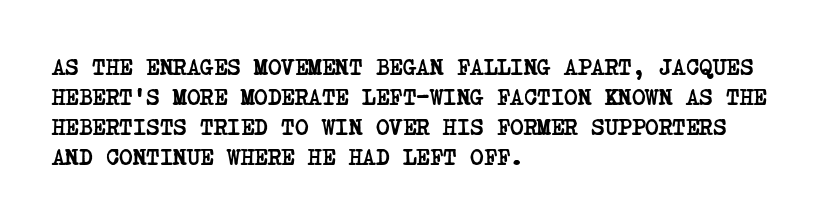
Q: Is the text bold? A: Yes.
Q: Is the text underlined? A: No.
Q: How is the paragraph aligned? A: Left-aligned.
Q: Is the spacing between letters normal or unusually wide? A: Normal.
Q: Is the spacing between lines tight, normal or loose? A: Normal.
